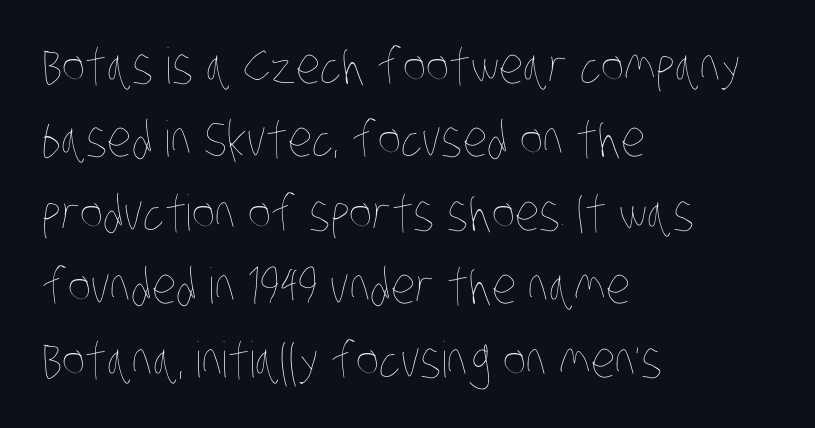
{"bold": "no", "weight": "thin", "width": "condensed", "stroke_contrast": "low", "x_height": "large", "monospaced": "no", "underline": "no", "align": "left", "line_spacing": "normal", "line_spacing_ratio": 1.5, "letter_spacing": "normal", "letter_spacing_em": 0.0, "glyph_px": 49}
